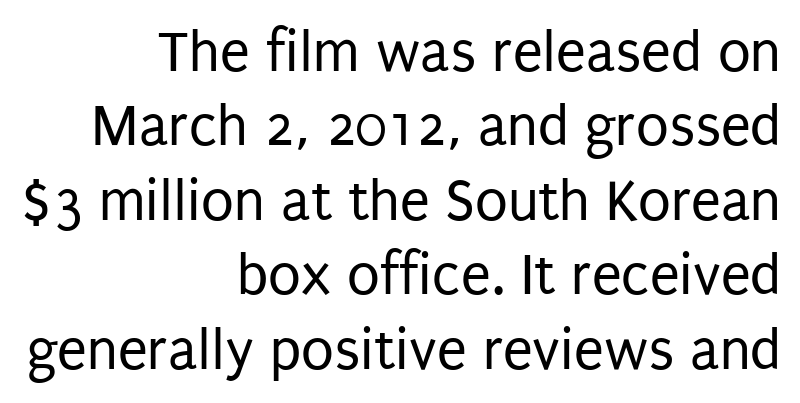
The image shows 60 px regular-weight, condensed sans-serif type, upright; set right-aligned, line spacing 1.24x, normal letter spacing, not underlined; low stroke contrast and a large x-height.
